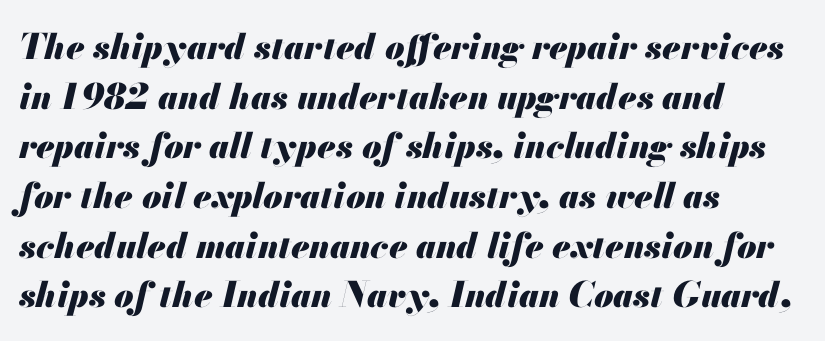
Q: Is the text bold? A: Yes.
Q: Is the text italic (slanted)? A: Yes, it leans right by about 13 degrees.
Q: Is the text underlined? A: No.
Q: How is the paragraph aligned? A: Left-aligned.
Q: Is the spacing between letters normal or unusually wide? A: Normal.
Q: Is the spacing between lines tight, normal or loose? A: Normal.
Q: Width (condensed, normal, or wide)? A: Normal.
Q: Stroke contrast? A: Medium.
Q: x-height? A: Small.
Q: Monospaced? A: No.
